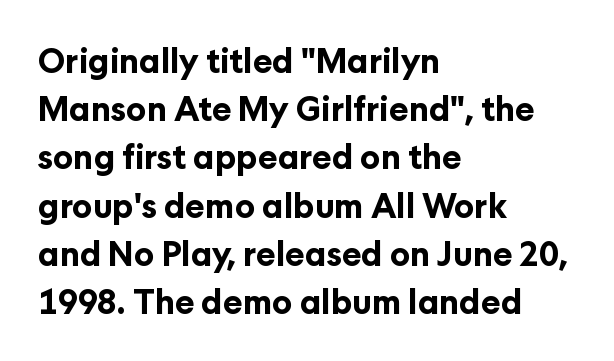
{"serif": "no", "italic": "no", "bold": "yes", "weight": "bold", "width": "normal", "stroke_contrast": "low", "x_height": "medium", "monospaced": "no", "underline": "no", "align": "left", "line_spacing": "normal", "line_spacing_ratio": 1.46, "letter_spacing": "normal", "letter_spacing_em": 0.0, "glyph_px": 33}
